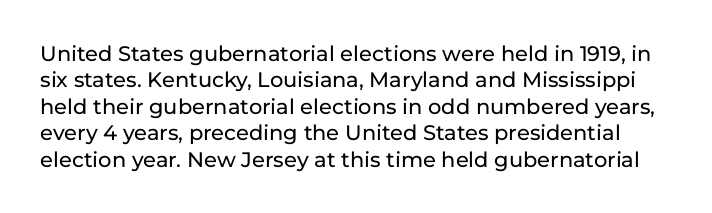
A normal amount of white space separates one row of letters from the next. Rendered with straight, roman letterforms. Unmarked baselines from the first word to the last. There is no visible air inserted between adjacent glyphs.
